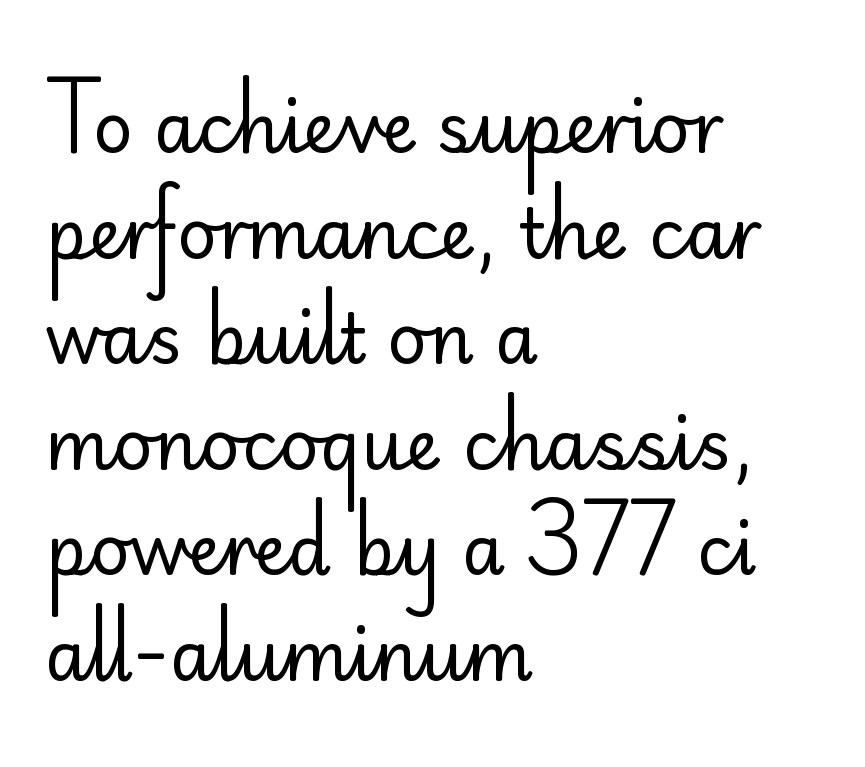
The image shows 69 px regular-weight sans-serif type, upright; set left-aligned, normal line spacing (1.53x), normal letter spacing, not underlined; low stroke contrast and a small x-height.
